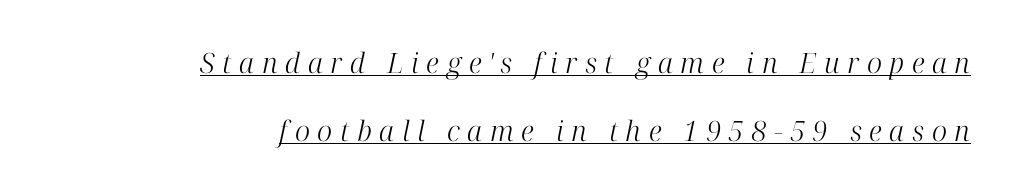
{"serif": "yes", "italic": "yes", "lean": "right", "slant_degrees": 12, "bold": "no", "weight": "light", "width": "normal", "stroke_contrast": "high", "x_height": "medium", "monospaced": "no", "underline": "yes", "align": "right", "line_spacing": "loose", "line_spacing_ratio": 2.43, "letter_spacing": "wide", "letter_spacing_em": 0.27, "glyph_px": 28}
